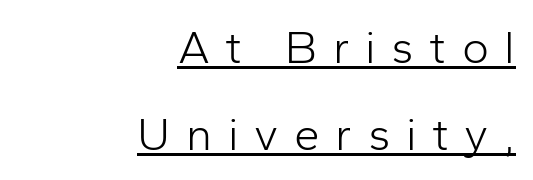
The image shows 46 px light sans-serif type, upright; set right-aligned, line spacing 1.89x, unusually wide letter spacing (+0.34 em), underlined; low stroke contrast and a medium x-height.
